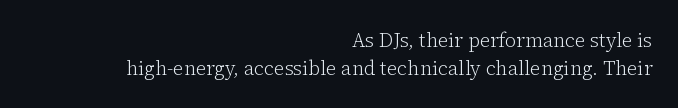
Q: Is the text bold? A: No.
Q: Is the text italic (slanted)? A: No, it is upright.
Q: Is the text underlined? A: No.
Q: How is the paragraph aligned? A: Right-aligned.
Q: Is the spacing between letters normal or unusually wide? A: Normal.
Q: Is the spacing between lines tight, normal or loose? A: Normal.
